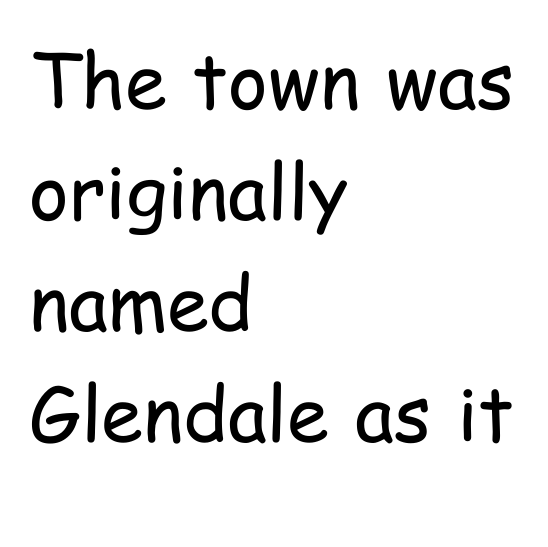
The image shows 76 px regular-weight, condensed sans-serif type, upright; set left-aligned, normal line spacing (1.46x), normal letter spacing, not underlined; low stroke contrast and a medium x-height.
